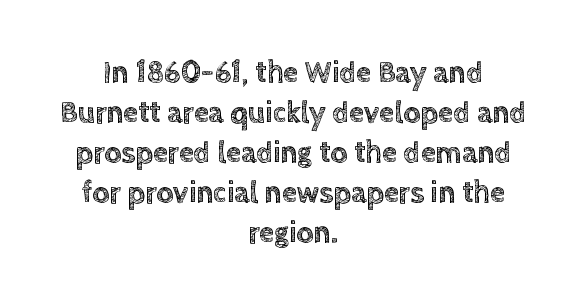
{"italic": "no", "width": "normal", "x_height": "large", "monospaced": "no", "underline": "no", "align": "center", "line_spacing": "normal", "line_spacing_ratio": 1.33, "letter_spacing": "normal", "letter_spacing_em": 0.0, "glyph_px": 30}
